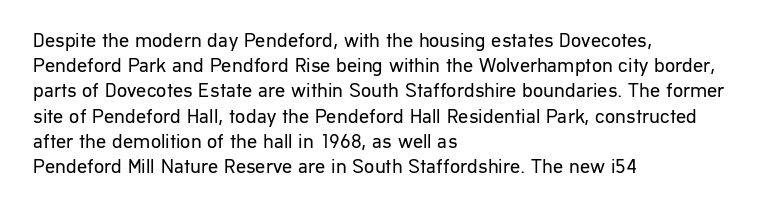
Q: Is the text bold? A: No.
Q: Is the text italic (slanted)? A: No, it is upright.
Q: Is the text underlined? A: No.
Q: How is the paragraph aligned? A: Left-aligned.
Q: Is the spacing between letters normal or unusually wide? A: Normal.
Q: Is the spacing between lines tight, normal or loose? A: Normal.
